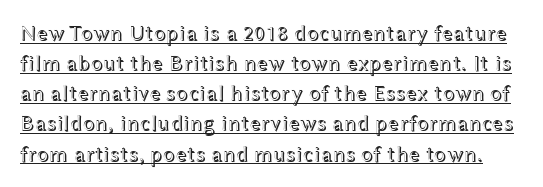
The image shows 22 px text type, upright; set normal line spacing (1.37x), normal letter spacing, underlined.
